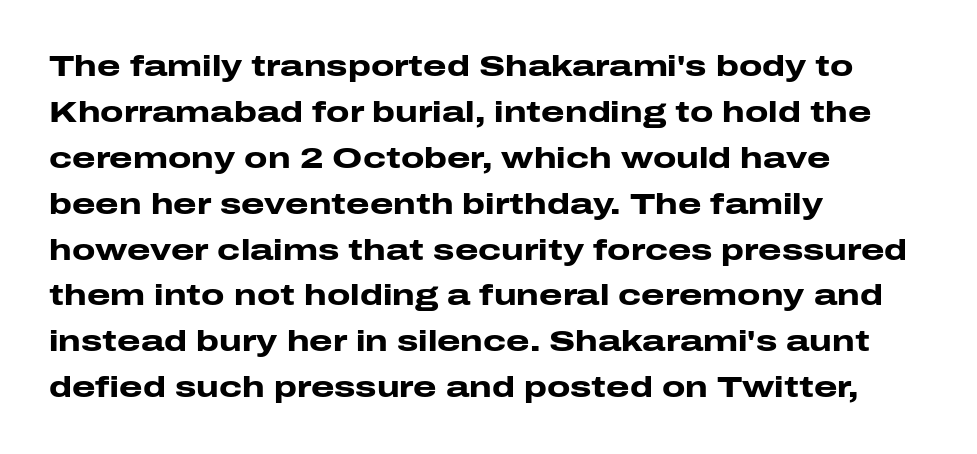
The image shows 30 px heavy, wide sans-serif type, upright; set left-aligned, normal line spacing (1.53x), normal letter spacing, not underlined; low stroke contrast and a medium x-height.
